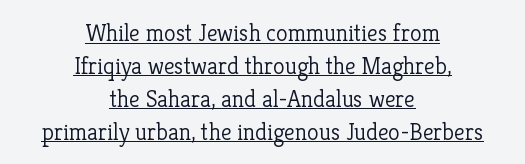
Q: Is the text bold? A: No.
Q: Is the text italic (slanted)? A: No, it is upright.
Q: Is the text underlined? A: Yes.
Q: How is the paragraph aligned? A: Centered.
Q: Is the spacing between letters normal or unusually wide? A: Normal.
Q: Is the spacing between lines tight, normal or loose? A: Normal.
